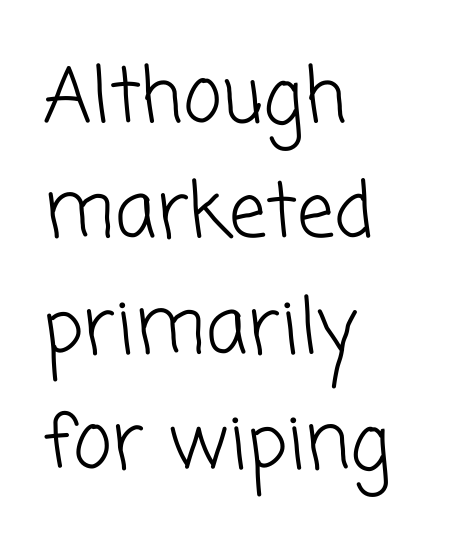
{"serif": "no", "bold": "no", "weight": "light", "width": "normal", "stroke_contrast": "low", "x_height": "medium", "monospaced": "no", "underline": "no", "align": "left", "line_spacing": "normal", "line_spacing_ratio": 1.54, "letter_spacing": "normal", "letter_spacing_em": 0.0, "glyph_px": 75}
